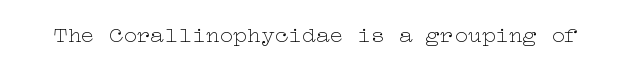
Q: Is the text bold? A: No.
Q: Is the text italic (slanted)? A: No, it is upright.
Q: Is the text underlined? A: No.
Q: Is the spacing between letters normal or unusually wide? A: Normal.
